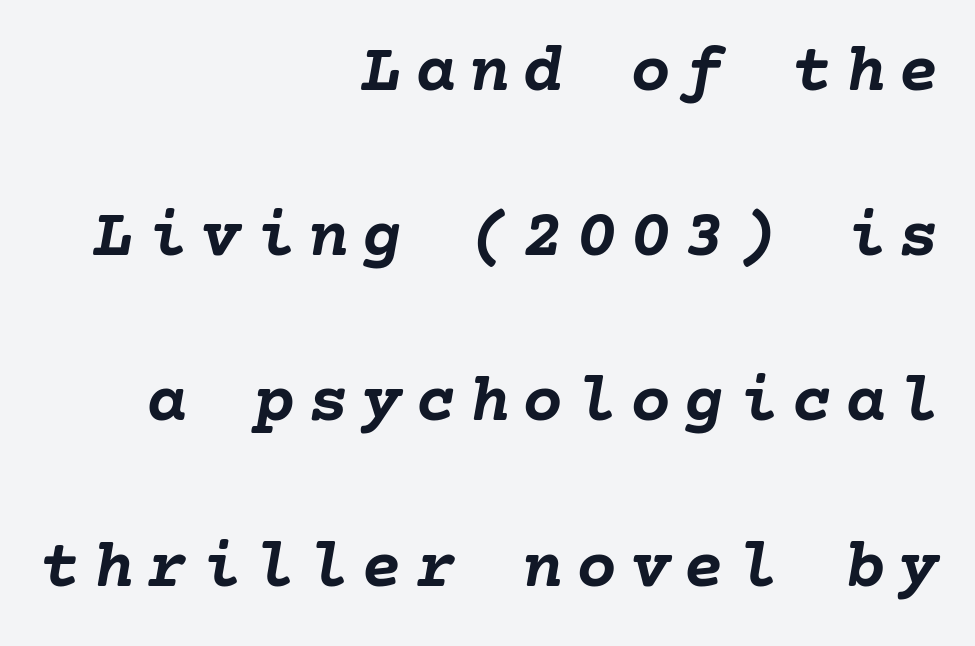
Q: Is the text bold? A: Yes.
Q: Is the text italic (slanted)? A: Yes, it leans right by about 10 degrees.
Q: Is the text underlined? A: No.
Q: How is the paragraph aligned? A: Right-aligned.
Q: Is the spacing between lines tight, normal or loose? A: Loose.
Q: Width (condensed, normal, or wide)? A: Normal.
Q: Stroke contrast? A: Low.
Q: x-height? A: Medium.
